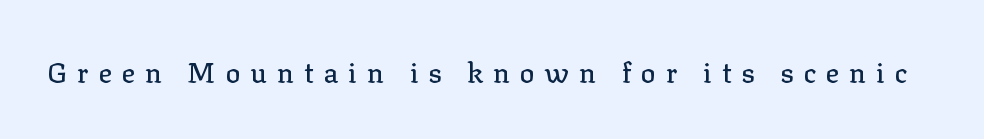
Posture: vertical. In terms of letterspacing, this is a distinctly airy, spread setting. In terms of letterform style, serifs are clearly present. Descenders hang freely into open space. You could not count columns in this text — the font is proportionally spaced.
